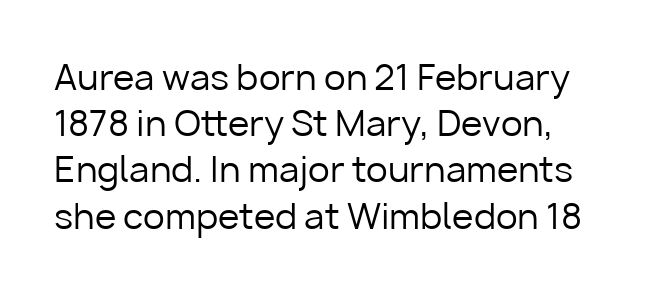
The image shows 35 px regular-weight sans-serif type, upright; set normal line spacing (1.32x), normal letter spacing, not underlined; low stroke contrast and a medium x-height.
